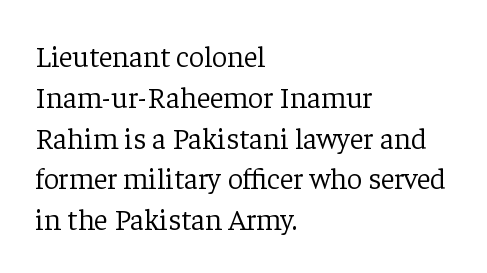
The image shows 30 px light serif type, upright; set left-aligned, normal line spacing (1.36x), normal letter spacing, not underlined; low stroke contrast and a medium x-height.
